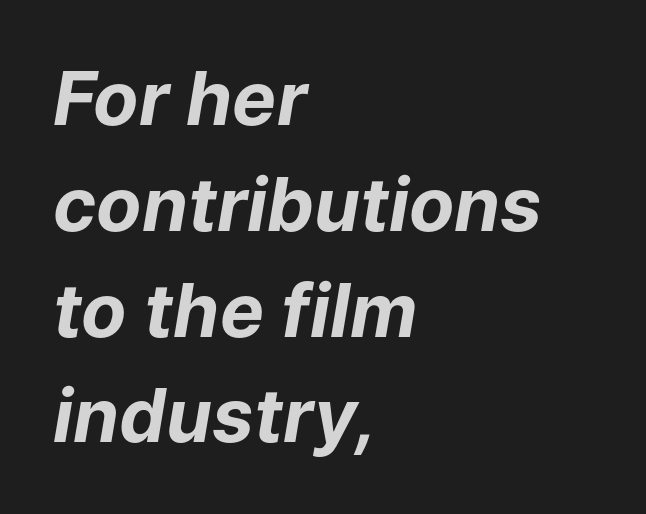
The image shows 74 px bold type, italic (leaning right); set left-aligned, normal line spacing (1.43x), normal letter spacing, not underlined; low stroke contrast and a medium x-height.
